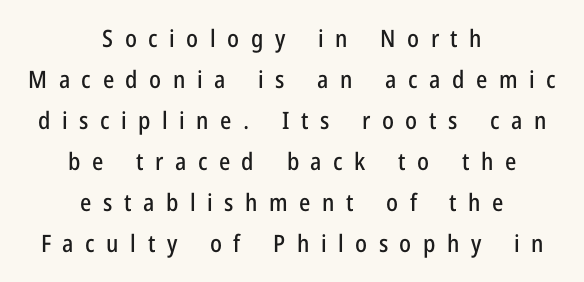
Q: Is the text italic (slanted)? A: No, it is upright.
Q: Is the text underlined? A: No.
Q: How is the paragraph aligned? A: Centered.
Q: Is the spacing between letters normal or unusually wide? A: Unusually wide.
